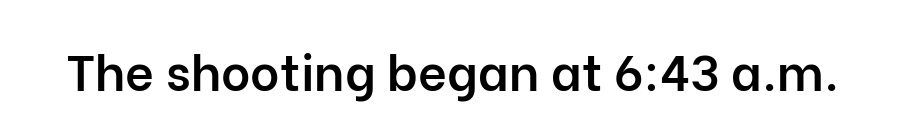
{"serif": "no", "italic": "no", "bold": "semi", "weight": "semibold", "width": "normal", "stroke_contrast": "low", "x_height": "medium", "monospaced": "no", "underline": "no", "letter_spacing": "normal", "letter_spacing_em": 0.0, "glyph_px": 50}
